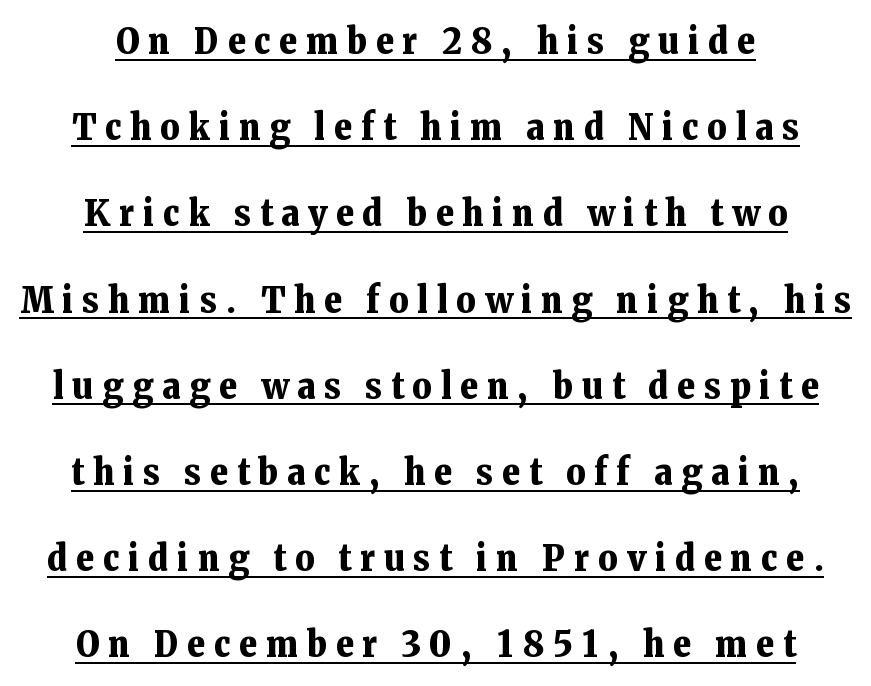
Q: Is the text bold? A: Yes.
Q: Is the text italic (slanted)? A: No, it is upright.
Q: Is the typeface a serif or a sans-serif typeface? A: Serif.
Q: Is the text underlined? A: Yes.
Q: How is the paragraph aligned? A: Centered.
Q: Is the spacing between letters normal or unusually wide? A: Unusually wide.
Q: Is the spacing between lines tight, normal or loose? A: Loose.
Q: Width (condensed, normal, or wide)? A: Normal.
Q: Stroke contrast? A: Low.
Q: x-height? A: Medium.
Q: Monospaced? A: No.
